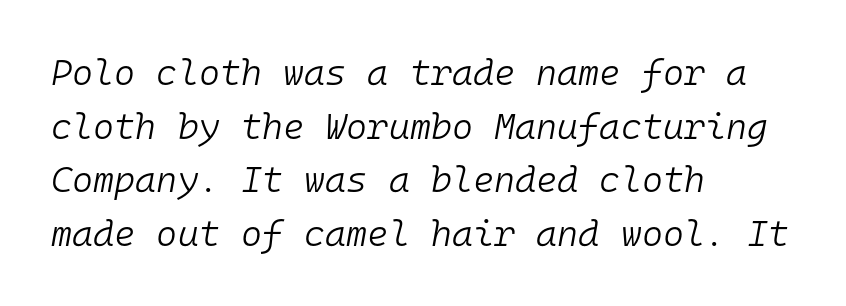
Q: Is the text bold? A: No.
Q: Is the text italic (slanted)? A: Yes, it leans right by about 10 degrees.
Q: Is the text underlined? A: No.
Q: How is the paragraph aligned? A: Left-aligned.
Q: Is the spacing between letters normal or unusually wide? A: Normal.
Q: Is the spacing between lines tight, normal or loose? A: Normal.
Q: Width (condensed, normal, or wide)? A: Normal.
Q: Stroke contrast? A: Low.
Q: x-height? A: Medium.
Q: Monospaced? A: Yes.
